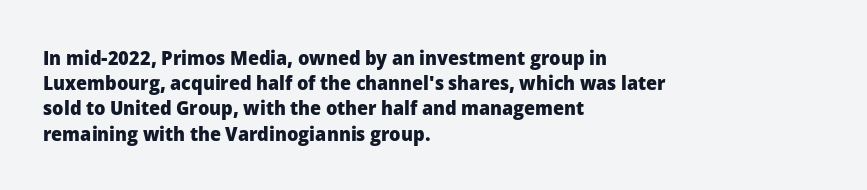
The image shows 20 px bold type, upright; set left-aligned, normal line spacing (1.26x), normal letter spacing, not underlined.
